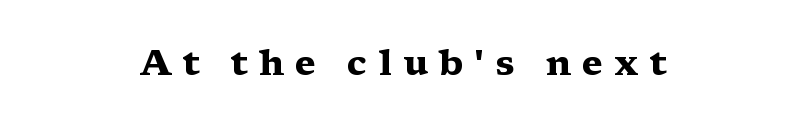
The image shows 36 px heavy, wide serif type, upright; set centered, unusually wide letter spacing (+0.31 em), not underlined; medium stroke contrast and a medium x-height.
